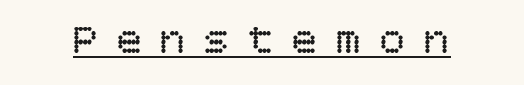
{"italic": "no", "bold": "no", "weight": "regular", "width": "normal", "stroke_contrast": "low", "x_height": "large", "underline": "yes", "letter_spacing": "wide", "letter_spacing_em": 0.42, "glyph_px": 43}
